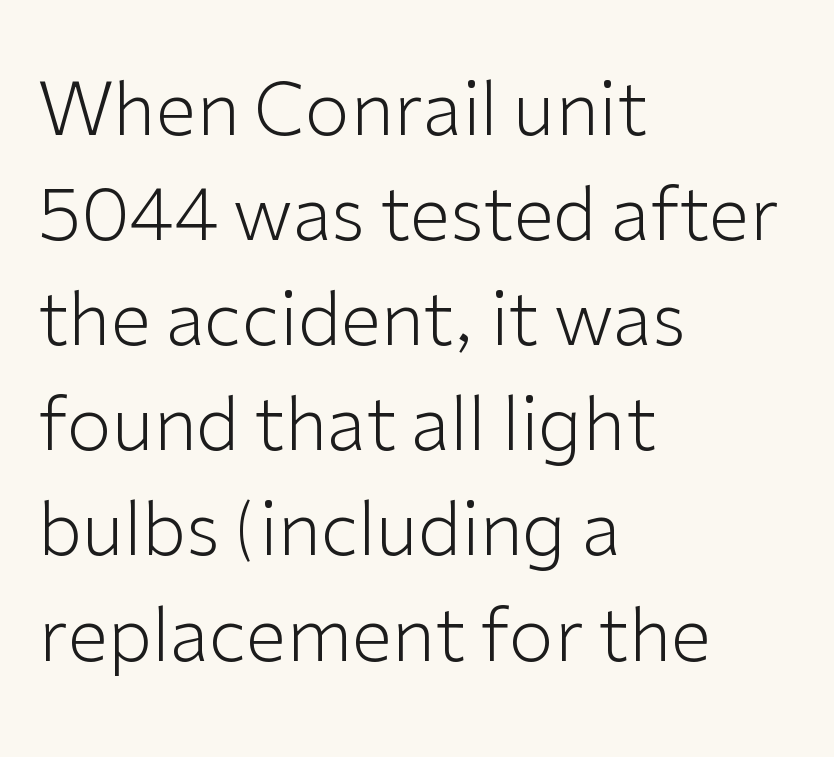
Q: Is the text bold? A: No.
Q: Is the text italic (slanted)? A: No, it is upright.
Q: Is the typeface a serif or a sans-serif typeface? A: Sans-serif.
Q: Is the text underlined? A: No.
Q: How is the paragraph aligned? A: Left-aligned.
Q: Is the spacing between letters normal or unusually wide? A: Normal.
Q: Is the spacing between lines tight, normal or loose? A: Normal.
Q: Width (condensed, normal, or wide)? A: Normal.
Q: Stroke contrast? A: Low.
Q: x-height? A: Medium.
Q: Monospaced? A: No.
